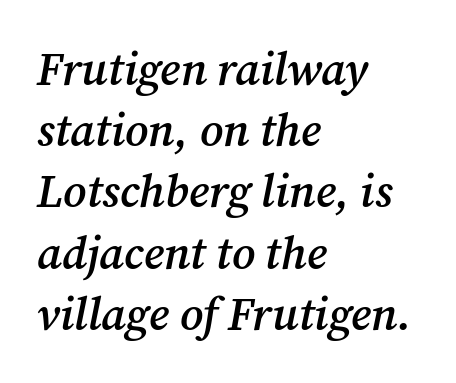
The image shows 46 px semibold serif type, italic (leaning right); set left-aligned, normal line spacing (1.33x), normal letter spacing, not underlined; medium stroke contrast and a medium x-height.
